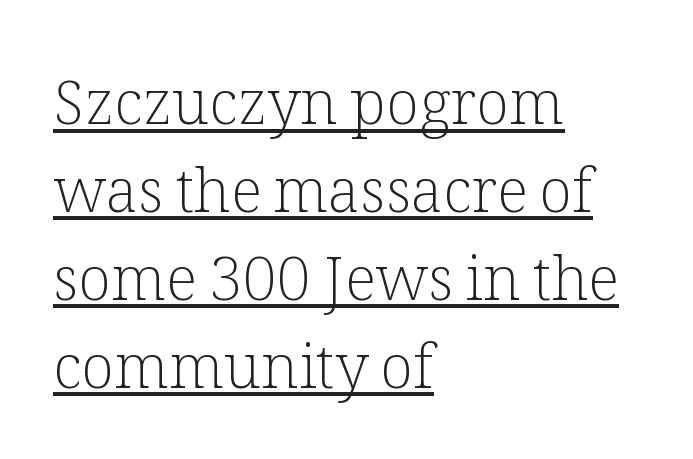
{"serif": "yes", "italic": "no", "bold": "no", "weight": "light", "width": "normal", "stroke_contrast": "low", "x_height": "medium", "monospaced": "no", "underline": "yes", "align": "left", "line_spacing": "normal", "line_spacing_ratio": 1.44, "letter_spacing": "normal", "letter_spacing_em": 0.0, "glyph_px": 61}
